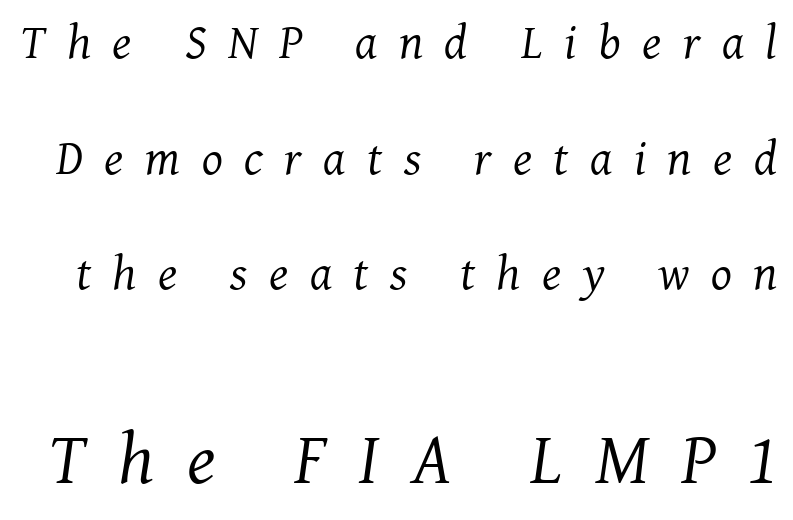
{"serif": "yes", "italic": "yes", "lean": "right", "slant_degrees": 7, "bold": "no", "weight": "regular", "width": "normal", "stroke_contrast": "medium", "x_height": "medium", "monospaced": "no", "underline": "no", "line_spacing": "loose", "line_spacing_ratio": 2.36, "letter_spacing": "wide", "letter_spacing_em": 0.44, "larger_block": "second", "size_ratio": 1.49, "glyph_px": 73}
